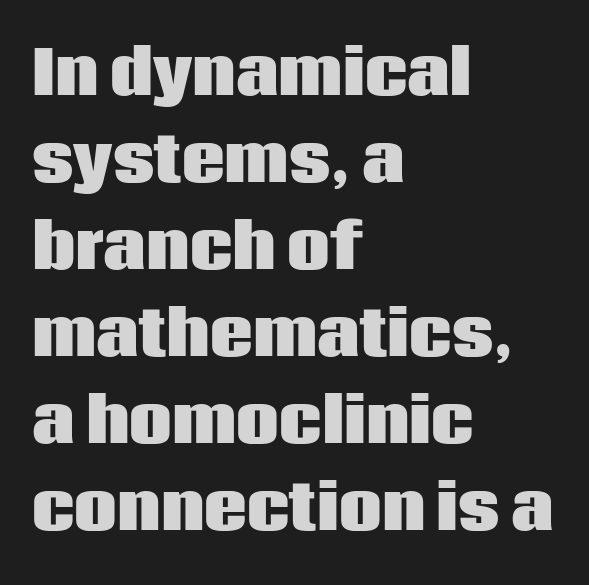
{"serif": "no", "italic": "no", "bold": "yes", "weight": "heavy", "width": "normal", "stroke_contrast": "low", "x_height": "large", "monospaced": "no", "underline": "no", "align": "left", "line_spacing": "normal", "line_spacing_ratio": 1.45, "letter_spacing": "normal", "letter_spacing_em": 0.0, "glyph_px": 60}
